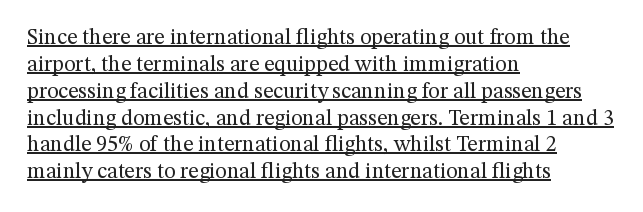
Q: Is the text bold? A: No.
Q: Is the text italic (slanted)? A: No, it is upright.
Q: Is the text underlined? A: Yes.
Q: How is the paragraph aligned? A: Left-aligned.
Q: Is the spacing between letters normal or unusually wide? A: Normal.
